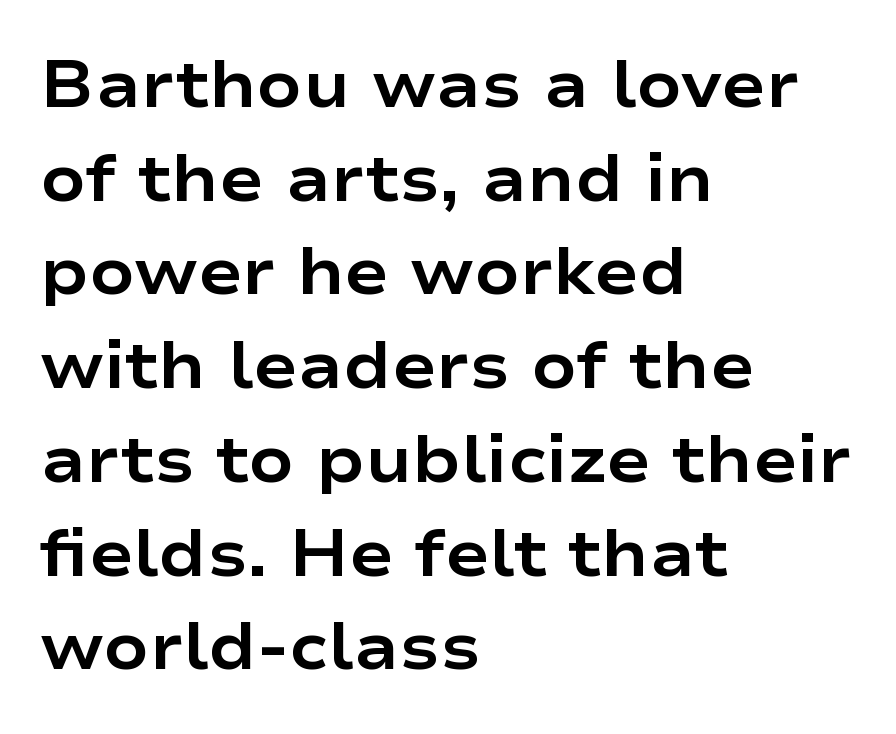
Note the varied advance widths — an 'i' is clearly narrower than an 'm'. A full-strength bold gives these letters their thick strokes. A bare baseline throughout the passage. Nothing sits at the stroke ends, so this counts as sans-serif. What stands out about the letter spacing? Nothing — it is the standard amount.
